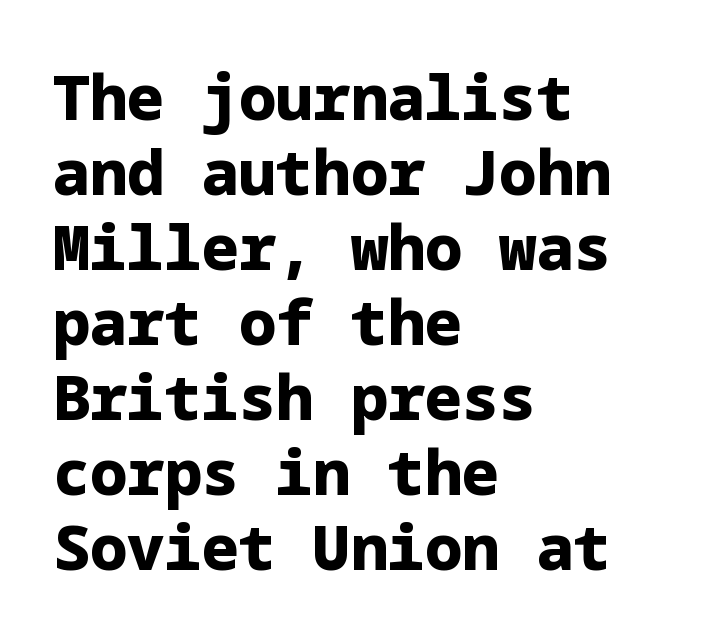
{"serif": "no", "italic": "no", "bold": "yes", "weight": "heavy", "width": "normal", "stroke_contrast": "low", "x_height": "medium", "underline": "no", "align": "left", "line_spacing_ratio": 1.21, "letter_spacing": "normal", "letter_spacing_em": 0.0, "glyph_px": 62}
